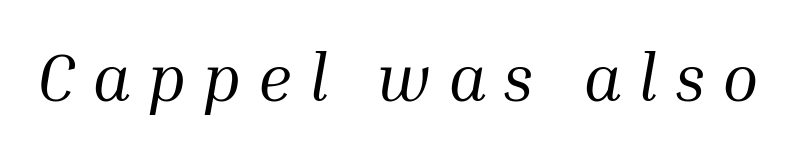
Q: Is the text bold? A: No.
Q: Is the text italic (slanted)? A: Yes, it leans right by about 10 degrees.
Q: Is the typeface a serif or a sans-serif typeface? A: Serif.
Q: Is the text underlined? A: No.
Q: Is the spacing between letters normal or unusually wide? A: Unusually wide.
Q: Width (condensed, normal, or wide)? A: Normal.
Q: Stroke contrast? A: Medium.
Q: x-height? A: Medium.
Q: Monospaced? A: No.
